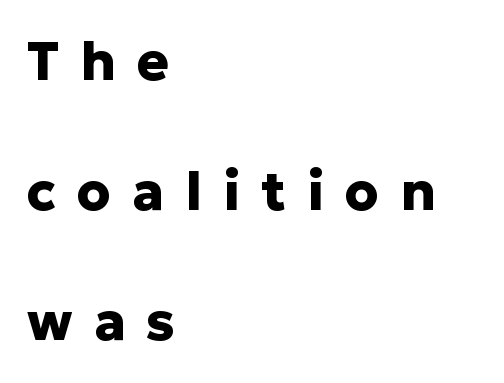
The image shows 54 px heavy sans-serif type, upright; set left-aligned, loose line spacing (2.41x), unusually wide letter spacing (+0.39 em), not underlined; low stroke contrast and a medium x-height.
